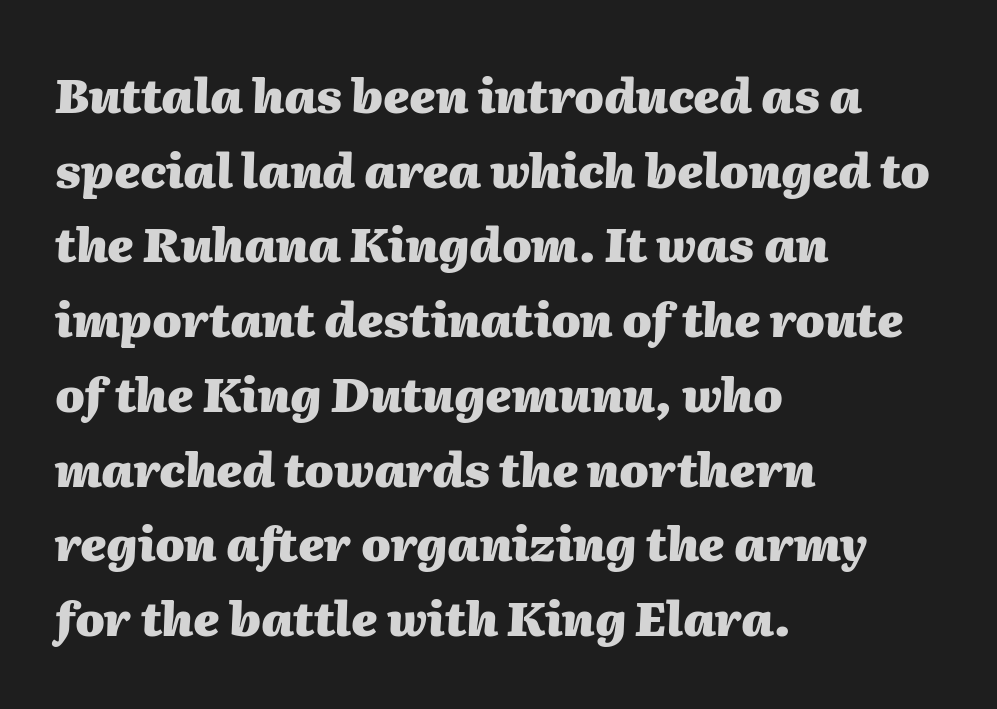
Quick note: interline space is typical. Observe the ordinary spacing: letters are neighbours, not strangers. You could not count columns in this text — the font is proportionally spaced. Lines of text with bare space underneath. On the weight axis this lands at bold, roughly 700. Observe the lean: these are italic letterforms.
